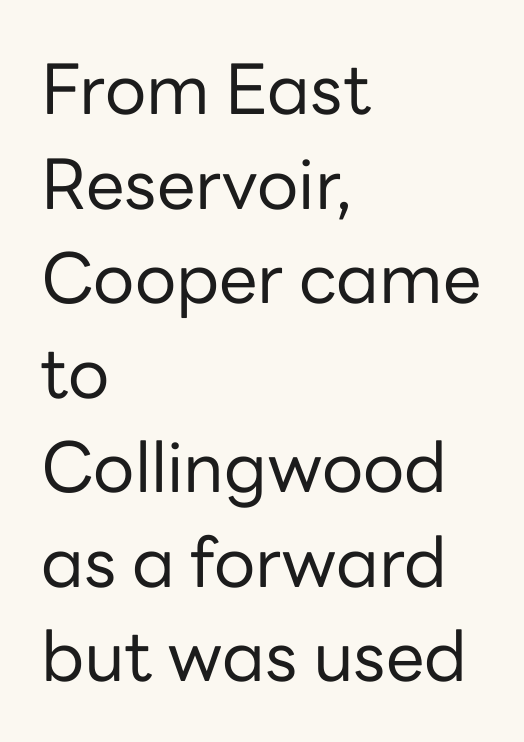
The image shows 69 px regular-weight sans-serif type, upright; set left-aligned, normal line spacing (1.37x), normal letter spacing, not underlined; low stroke contrast and a medium x-height.
